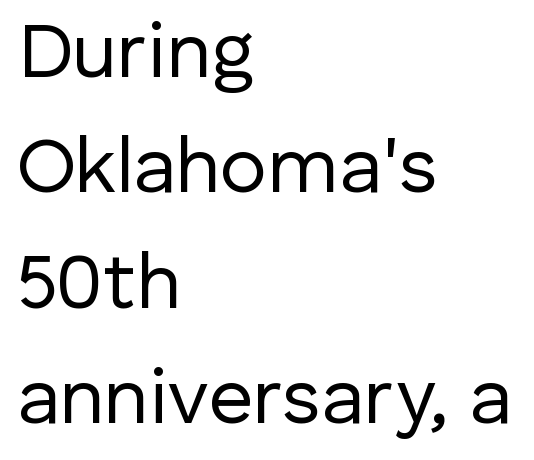
Q: Is the text bold? A: No.
Q: Is the text italic (slanted)? A: No, it is upright.
Q: Is the typeface a serif or a sans-serif typeface? A: Sans-serif.
Q: Is the text underlined? A: No.
Q: How is the paragraph aligned? A: Left-aligned.
Q: Is the spacing between letters normal or unusually wide? A: Normal.
Q: Is the spacing between lines tight, normal or loose? A: Normal.
Q: Width (condensed, normal, or wide)? A: Normal.
Q: Stroke contrast? A: Low.
Q: x-height? A: Medium.
Q: Monospaced? A: No.
